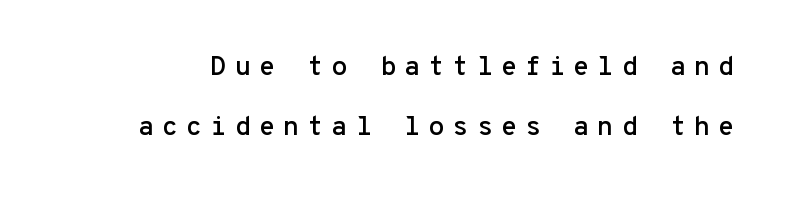
{"italic": "no", "underline": "no", "line_spacing": "loose", "line_spacing_ratio": 2.21, "letter_spacing": "wide", "letter_spacing_em": 0.28, "glyph_px": 27}
